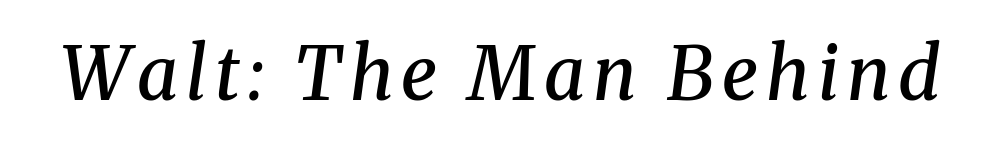
Q: Is the text bold? A: Semi-bold.
Q: Is the text italic (slanted)? A: Yes, it leans right by about 8 degrees.
Q: Is the typeface a serif or a sans-serif typeface? A: Serif.
Q: Is the text underlined? A: No.
Q: Width (condensed, normal, or wide)? A: Normal.
Q: Stroke contrast? A: Medium.
Q: x-height? A: Medium.
Q: Monospaced? A: No.
